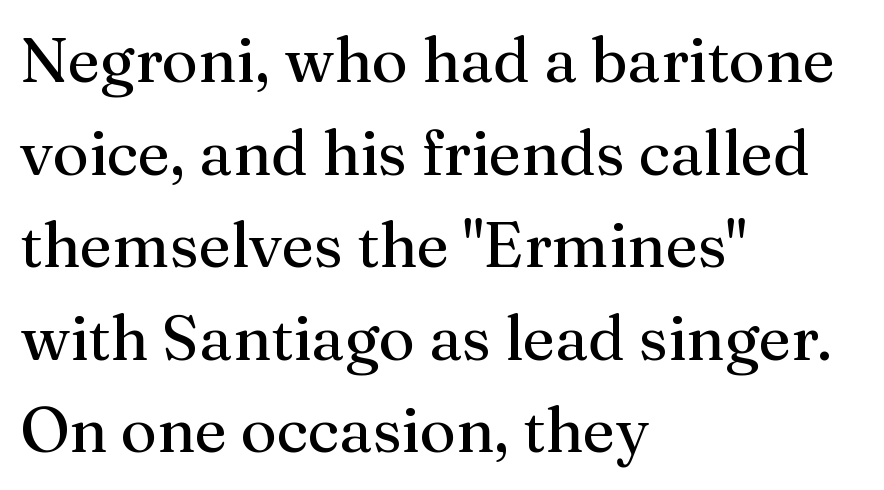
Q: Is the text bold? A: No.
Q: Is the text italic (slanted)? A: No, it is upright.
Q: Is the typeface a serif or a sans-serif typeface? A: Serif.
Q: Is the text underlined? A: No.
Q: How is the paragraph aligned? A: Left-aligned.
Q: Is the spacing between letters normal or unusually wide? A: Normal.
Q: Is the spacing between lines tight, normal or loose? A: Normal.
Q: Width (condensed, normal, or wide)? A: Normal.
Q: Stroke contrast? A: Medium.
Q: x-height? A: Medium.
Q: Monospaced? A: No.
